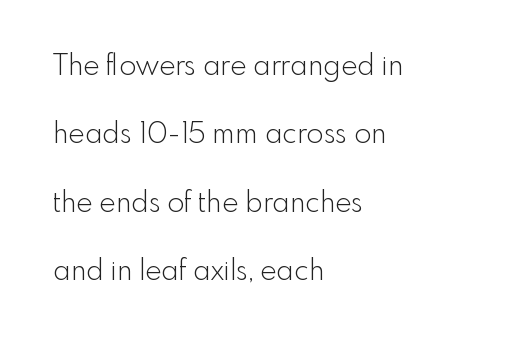
{"serif": "no", "italic": "no", "bold": "no", "weight": "light", "width": "normal", "x_height": "small", "monospaced": "no", "underline": "no", "align": "left", "line_spacing": "loose", "line_spacing_ratio": 2.44, "letter_spacing": "normal", "letter_spacing_em": 0.0, "glyph_px": 28}
